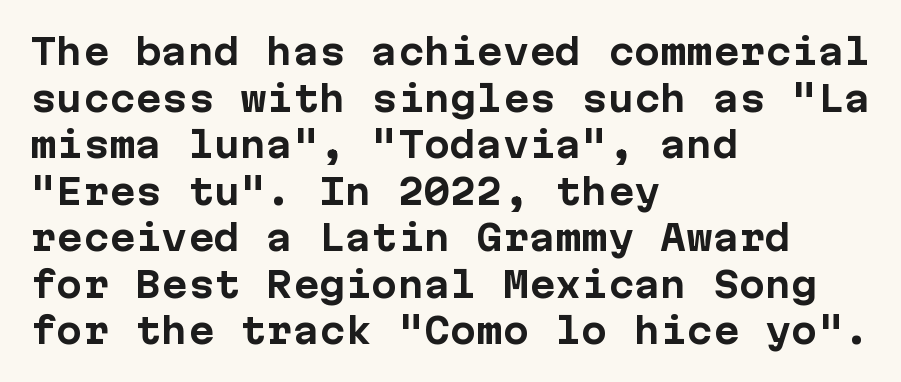
Classification — sans serif. This sample keeps an unexceptional amount of space between lines. Which margin do the lines hug? The left one — the right edge is uneven. Lines of text with bare space underneath. Set as a true bold cut, around the 700 mark.
